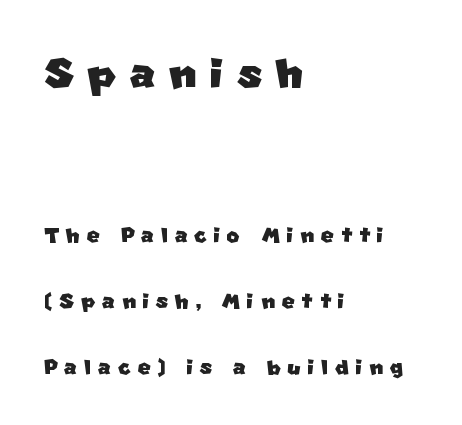
Q: Is the typeface a serif or a sans-serif typeface? A: Sans-serif.
Q: Is the text underlined? A: No.
Q: How is the paragraph aligned? A: Left-aligned.
Q: Is the spacing between letters normal or unusually wide? A: Unusually wide.
Q: Is the spacing between lines tight, normal or loose? A: Loose.
Q: Which block of text is set in a larger size, the first (top) or the second (bottom)? A: The first (top) one.
Q: Width (condensed, normal, or wide)? A: Normal.
Q: Stroke contrast? A: Low.
Q: x-height? A: Large.
Q: Monospaced? A: No.
